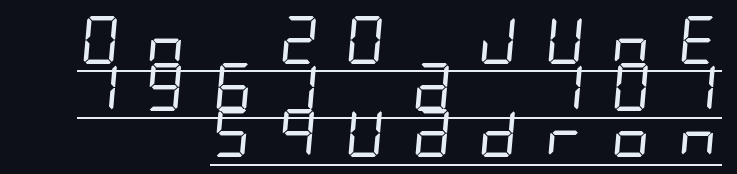
The image shows 48 px regular-weight, condensed sans-serif type; set right-aligned, tight line spacing (0.97x), unusually wide letter spacing (+0.44 em), underlined; low stroke contrast and a large x-height.
